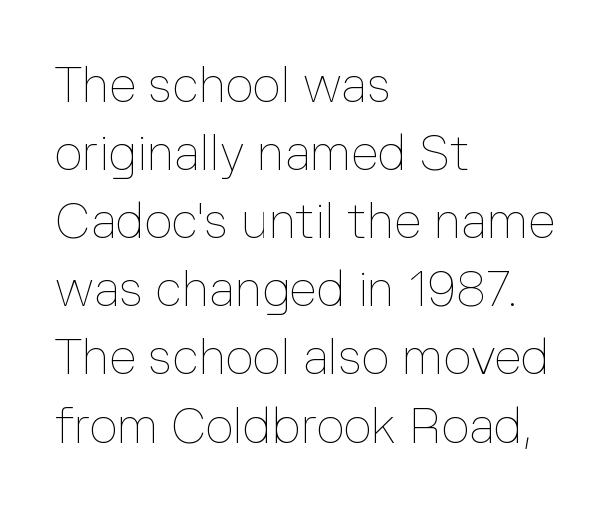
Q: Is the text bold? A: No.
Q: Is the text italic (slanted)? A: No, it is upright.
Q: Is the text underlined? A: No.
Q: How is the paragraph aligned? A: Left-aligned.
Q: Is the spacing between letters normal or unusually wide? A: Normal.
Q: Is the spacing between lines tight, normal or loose? A: Normal.
Q: Width (condensed, normal, or wide)? A: Normal.
Q: Stroke contrast? A: Low.
Q: x-height? A: Medium.
Q: Monospaced? A: No.
